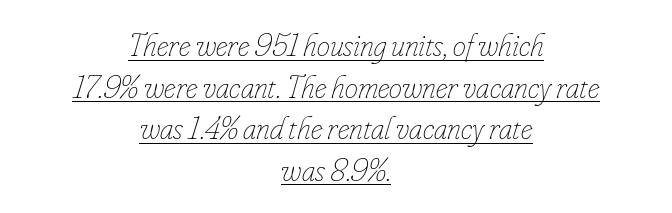
{"italic": "yes", "lean": "right", "slant_degrees": 16, "bold": "no", "weight": "thin", "width": "condensed", "stroke_contrast": "low", "x_height": "small", "monospaced": "no", "underline": "yes", "align": "center", "line_spacing": "normal", "line_spacing_ratio": 1.26, "letter_spacing": "normal", "letter_spacing_em": 0.0, "glyph_px": 33}
